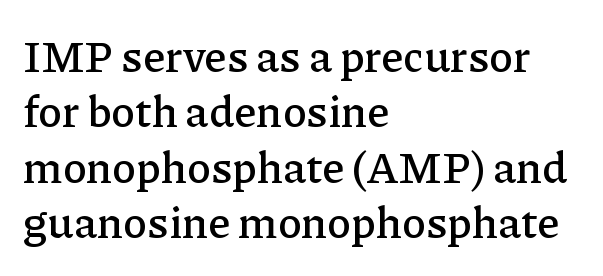
The face used here is rendered with its standard letterfit. Stroke terminals: seriffed. The lettering stays uniformly vertical, giving the passage a roman look. In CSS terms this would be text-align: left. Note the varied advance widths — an 'i' is clearly narrower than an 'm'. Decoration check: the copy has no underline.
